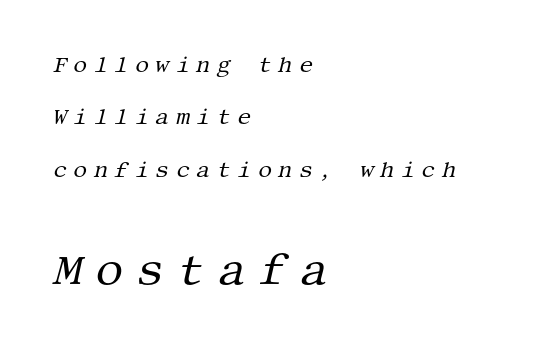
Q: Is the text bold? A: No.
Q: Is the text italic (slanted)? A: Yes, it leans right by about 13 degrees.
Q: Is the typeface a serif or a sans-serif typeface? A: Serif.
Q: Is the text underlined? A: No.
Q: How is the paragraph aligned? A: Left-aligned.
Q: Is the spacing between letters normal or unusually wide? A: Unusually wide.
Q: Is the spacing between lines tight, normal or loose? A: Loose.
Q: Which block of text is set in a larger size, the first (top) or the second (bottom)? A: The second (bottom) one.
Q: Width (condensed, normal, or wide)? A: Normal.
Q: Stroke contrast? A: Medium.
Q: x-height? A: Large.
